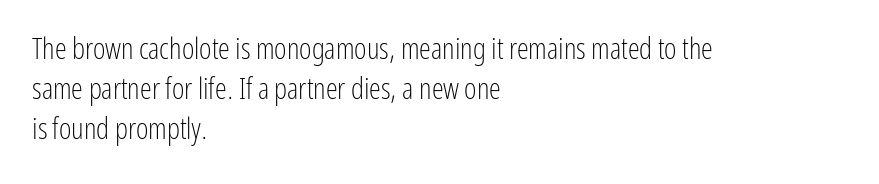
{"serif": "no", "italic": "no", "bold": "no", "weight": "light", "width": "condensed", "stroke_contrast": "low", "x_height": "medium", "monospaced": "no", "underline": "no", "align": "left", "line_spacing": "normal", "line_spacing_ratio": 1.33, "letter_spacing": "normal", "letter_spacing_em": 0.0, "glyph_px": 30}
